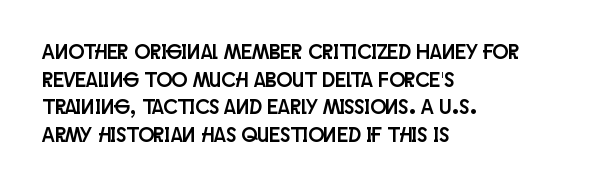
Line starts are locked; line ends wander. Leading matches the norm, producing a regular column. Characters remain perfectly vertical along every line. The area under the type is left untouched. Caption: standard tracking, unaltered.
